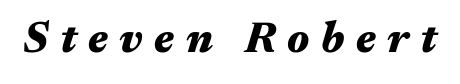
The sample has been set heavy, in full bold. Characters are canted at an angle relative to the baseline's perpendicular. Students, note that the glyphs here are deliberately spaced far apart. Note the varied advance widths — an 'i' is clearly narrower than an 'm'. Rule under the text: the space is simply empty.
